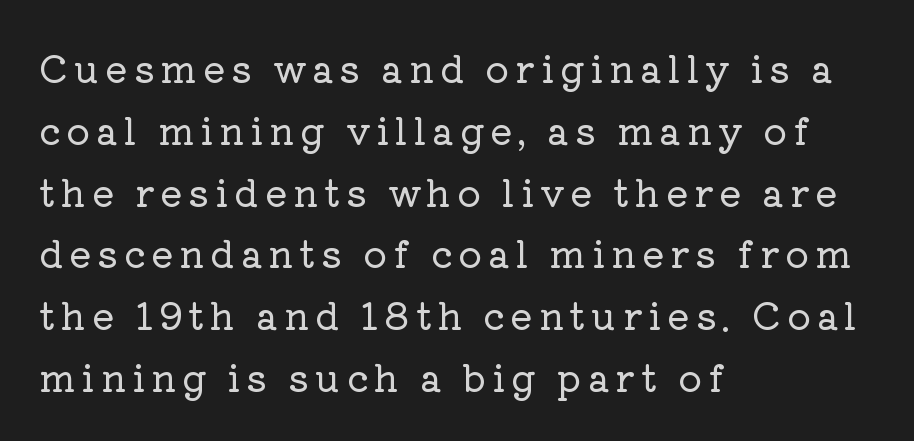
{"serif": "yes", "italic": "no", "width": "normal", "stroke_contrast": "low", "x_height": "medium", "monospaced": "no", "underline": "no", "align": "left", "line_spacing": "normal", "line_spacing_ratio": 1.67, "glyph_px": 37}
